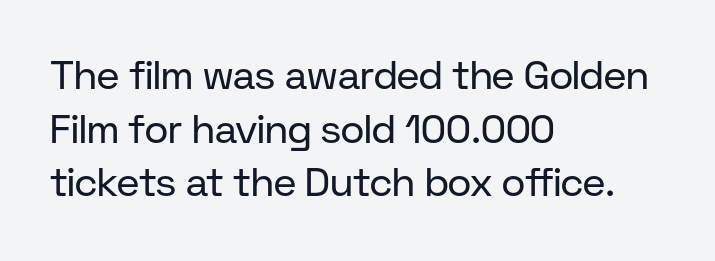
Q: Is the text bold? A: No.
Q: Is the text italic (slanted)? A: No, it is upright.
Q: Is the typeface a serif or a sans-serif typeface? A: Sans-serif.
Q: Is the text underlined? A: No.
Q: How is the paragraph aligned? A: Left-aligned.
Q: Is the spacing between letters normal or unusually wide? A: Normal.
Q: Is the spacing between lines tight, normal or loose? A: Normal.
Q: Width (condensed, normal, or wide)? A: Normal.
Q: Stroke contrast? A: Low.
Q: x-height? A: Medium.
Q: Monospaced? A: No.
